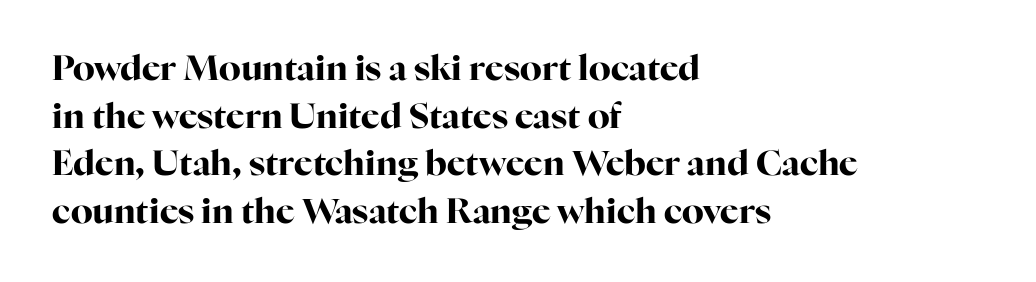
Each letter keeps its own natural width here, so spacing adapts to shape. Font category for this specimen: serif. No word sits above an underline. The face used here is rendered with its standard letterfit. Stroke thickness is high; the sample reads as a true bold. In terms of posture, this sample is upright.
